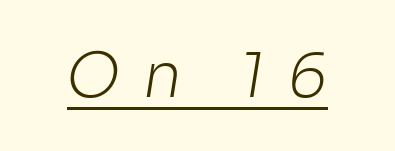
The image shows 62 px light sans-serif type; set unusually wide letter spacing (+0.35 em), underlined; low stroke contrast and a medium x-height.
